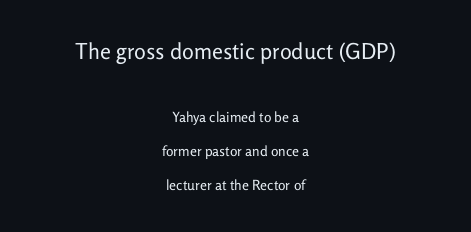
{"italic": "no", "bold": "no", "underline": "no", "align": "center", "line_spacing": "loose", "line_spacing_ratio": 2.43, "letter_spacing": "normal", "letter_spacing_em": 0.0, "larger_block": "first", "size_ratio": 1.57, "glyph_px": 22}
